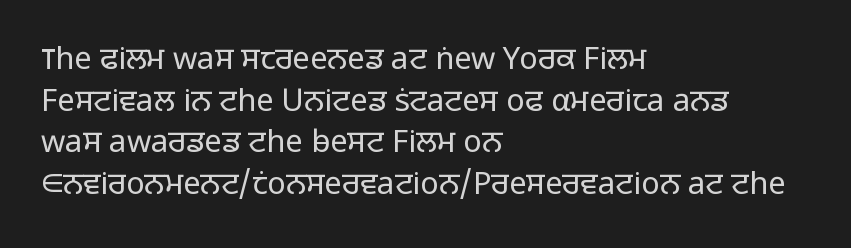
The image shows 31 px light sans-serif type, upright; set left-aligned, normal line spacing (1.34x), normal letter spacing, not underlined; low stroke contrast and a medium x-height.
